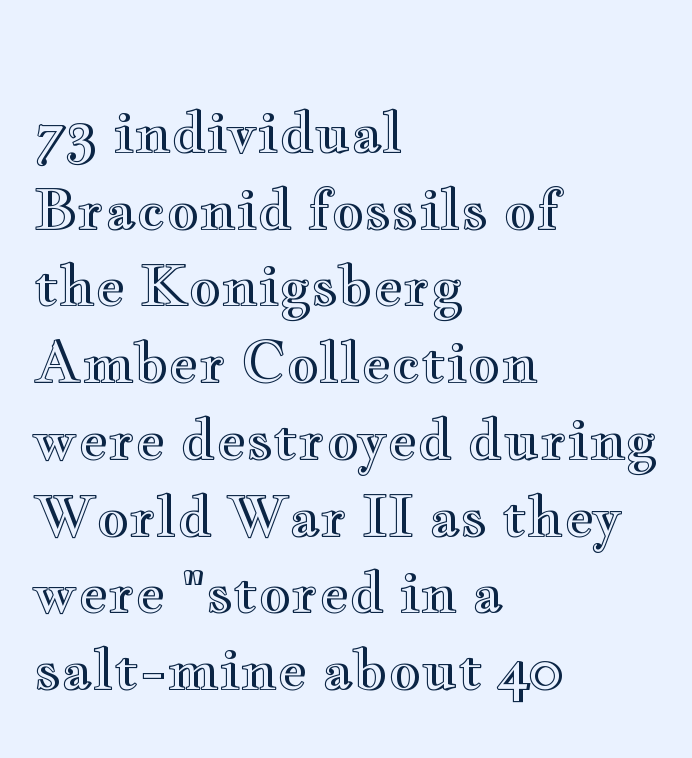
The image shows 56 px wide type, upright; set left-aligned, normal line spacing (1.37x), normal letter spacing, not underlined; a small x-height.
